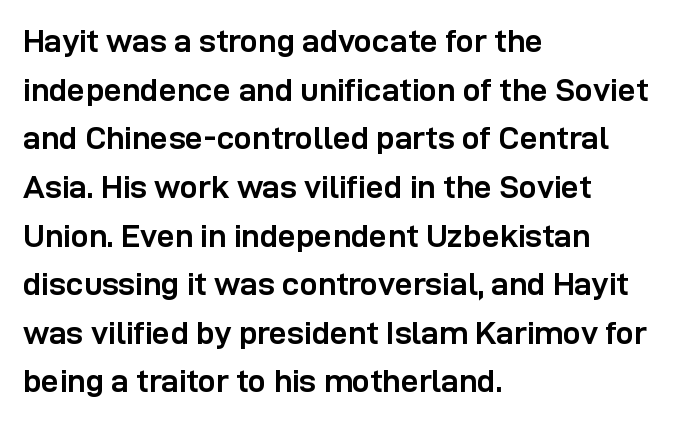
Q: Is the text bold? A: Yes.
Q: Is the text italic (slanted)? A: No, it is upright.
Q: Is the typeface a serif or a sans-serif typeface? A: Sans-serif.
Q: Is the text underlined? A: No.
Q: How is the paragraph aligned? A: Left-aligned.
Q: Is the spacing between letters normal or unusually wide? A: Normal.
Q: Is the spacing between lines tight, normal or loose? A: Normal.
Q: Width (condensed, normal, or wide)? A: Normal.
Q: Stroke contrast? A: Low.
Q: x-height? A: Medium.
Q: Monospaced? A: No.
